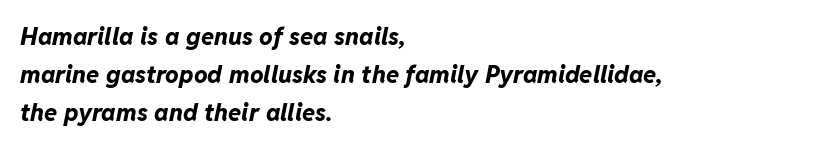
Leading matches the norm, producing a regular column. The gaps between neighbouring characters are ordinary and unremarkable. The ragged edge is on the right, which tells us the setting is flush left. The zone under the glyphs is completely vacant. Every letter is thick-stroked: bold, no question. Emphasis-style slanted type is in use.
